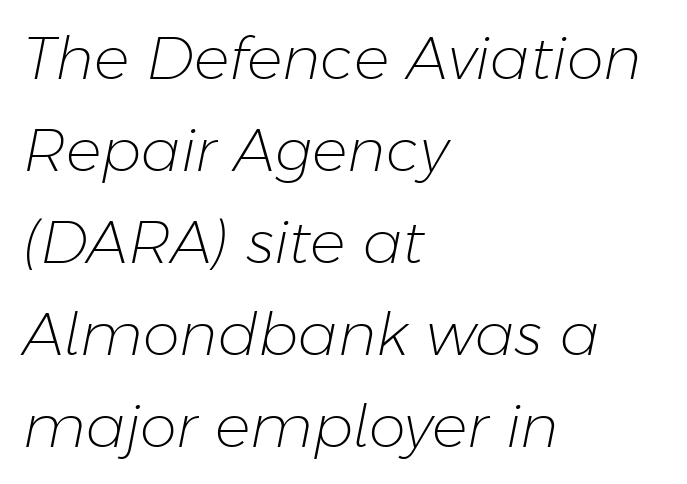
Italic? Definitely — the glyphs are oblique. Here the designer chose a conventional face with non-uniform glyph widths. A normal amount of white space separates one row of letters from the next. Glance below the letters and you will spot only blank space.
